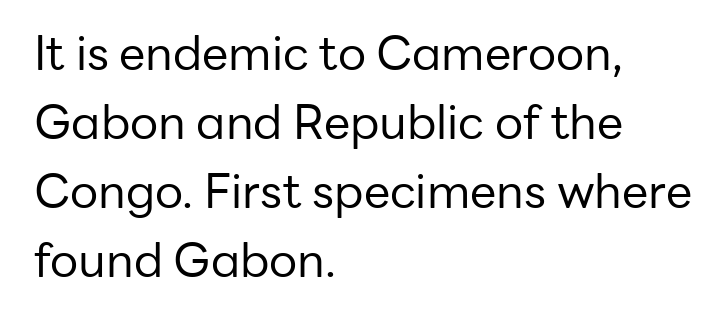
{"serif": "no", "italic": "no", "bold": "no", "weight": "regular", "width": "normal", "stroke_contrast": "low", "x_height": "medium", "monospaced": "no", "underline": "no", "align": "left", "line_spacing": "normal", "line_spacing_ratio": 1.47, "letter_spacing": "normal", "letter_spacing_em": 0.0, "glyph_px": 47}
